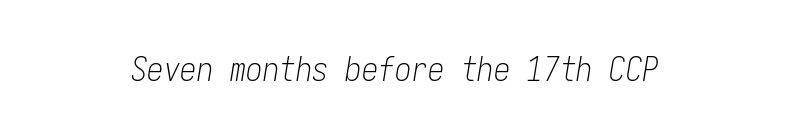
Q: Is the text bold? A: No.
Q: Is the text italic (slanted)? A: Yes, it leans right by about 9 degrees.
Q: Is the text underlined? A: No.
Q: Is the spacing between letters normal or unusually wide? A: Normal.
Q: Width (condensed, normal, or wide)? A: Condensed.
Q: Stroke contrast? A: Low.
Q: x-height? A: Medium.
Q: Monospaced? A: Yes.
